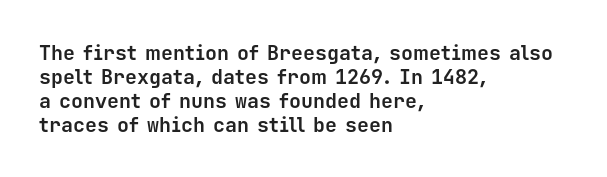
The image shows 20 px bold type, upright; set left-aligned, line spacing 1.2x, normal letter spacing, not underlined.
